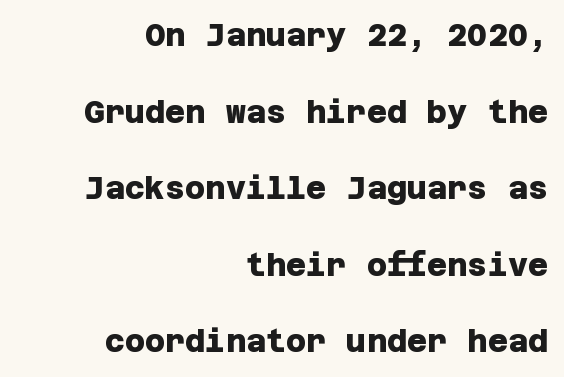
The image shows 31 px heavy sans-serif type; set right-aligned, loose line spacing (2.47x), normal letter spacing, not underlined; low stroke contrast and a large x-height.
